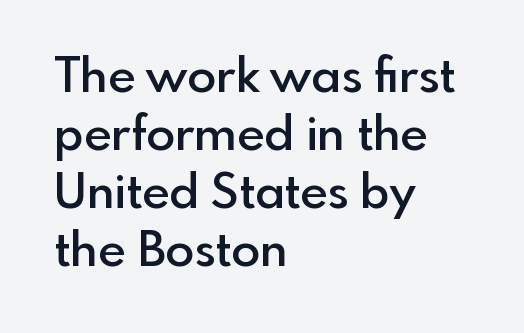
Q: Is the text bold? A: Semi-bold.
Q: Is the text italic (slanted)? A: No, it is upright.
Q: Is the typeface a serif or a sans-serif typeface? A: Sans-serif.
Q: Is the text underlined? A: No.
Q: How is the paragraph aligned? A: Left-aligned.
Q: Is the spacing between letters normal or unusually wide? A: Normal.
Q: Width (condensed, normal, or wide)? A: Normal.
Q: x-height? A: Small.
Q: Monospaced? A: No.
